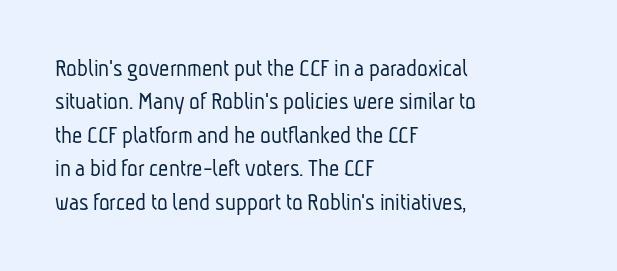
Heaviness? Minimal to ordinary, like unemphasized prose. The rendering keeps characters at their native spacing. Lines of text with bare space underneath. A student would call this left alignment; a typographer would say flush left, rag right. Evenly set lines give the paragraph a standard silhouette.
